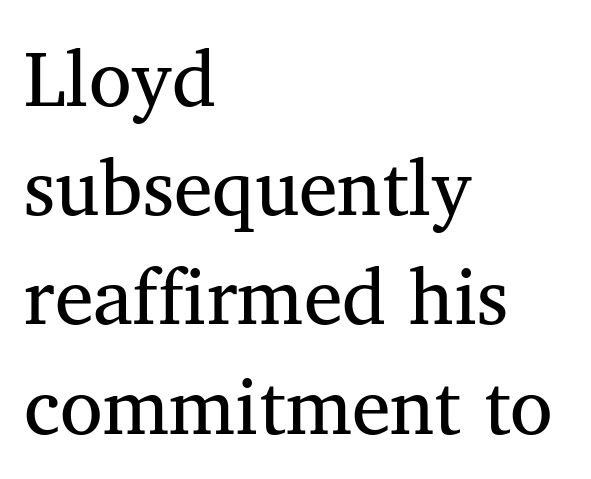
Every row of glyphs begins at an identical x-position on the left. Do the characters align in a grid? No, the font is proportional. The passage shown is not bold in any degree. In terms of leading, this rendering sits right in the middle. Plain, unruled lines of type. The letters carry serifs — small finishing strokes at the ends of their stems.
